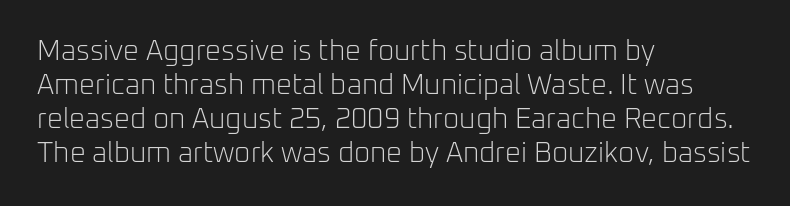
The image shows 28 px light sans-serif type, upright; set left-aligned, line spacing 1.22x, normal letter spacing, not underlined; low stroke contrast and a medium x-height.
